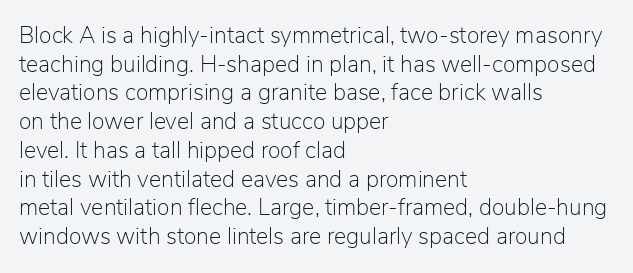
The lines sit at an ordinary, default distance from one another. The text block is weighted toward the left margin, trailing off unevenly rightward. Tracking value appears to be zero — textbook default spacing. Has an underline been added? It has not. Stroke mass is kept to a normal reading level or below.
